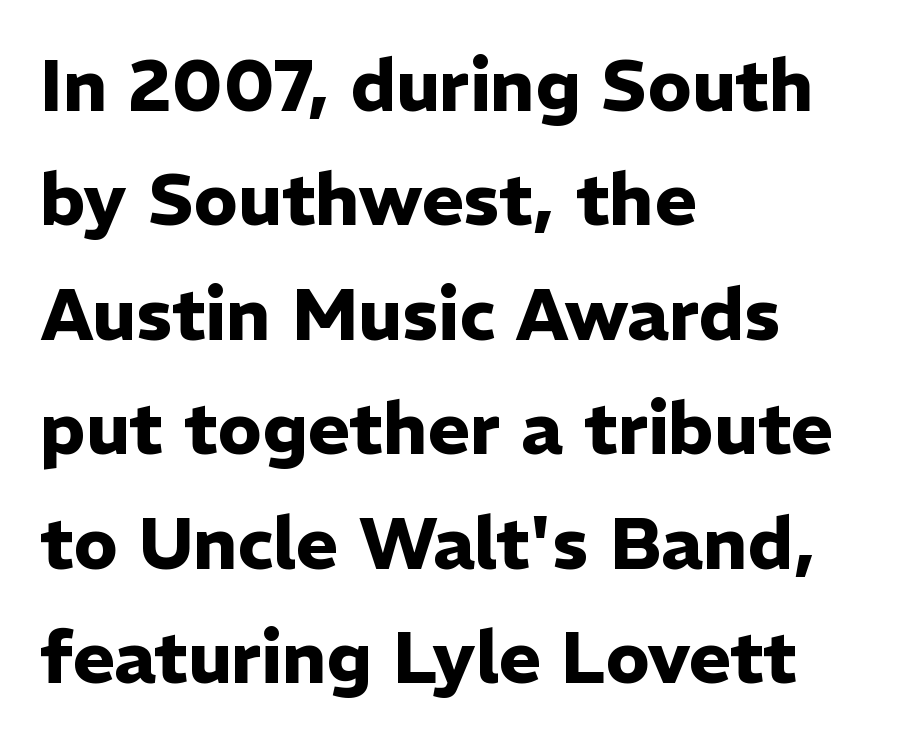
Q: Is the text bold? A: Yes.
Q: Is the text italic (slanted)? A: No, it is upright.
Q: Is the typeface a serif or a sans-serif typeface? A: Sans-serif.
Q: Is the text underlined? A: No.
Q: How is the paragraph aligned? A: Left-aligned.
Q: Is the spacing between letters normal or unusually wide? A: Normal.
Q: Is the spacing between lines tight, normal or loose? A: Normal.
Q: Width (condensed, normal, or wide)? A: Normal.
Q: Stroke contrast? A: Low.
Q: x-height? A: Medium.
Q: Monospaced? A: No.
